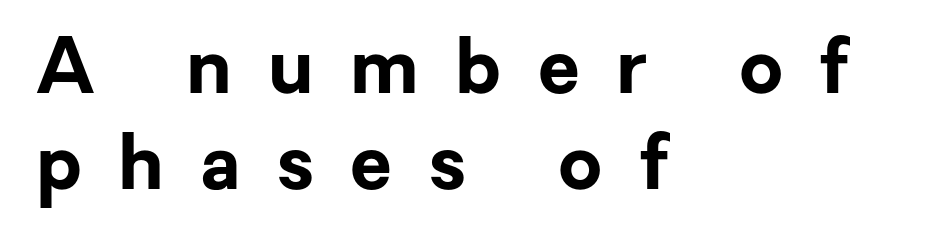
The image shows 76 px bold sans-serif type, upright; set left-aligned, normal line spacing (1.26x), unusually wide letter spacing (+0.48 em), not underlined; low stroke contrast and a medium x-height.
